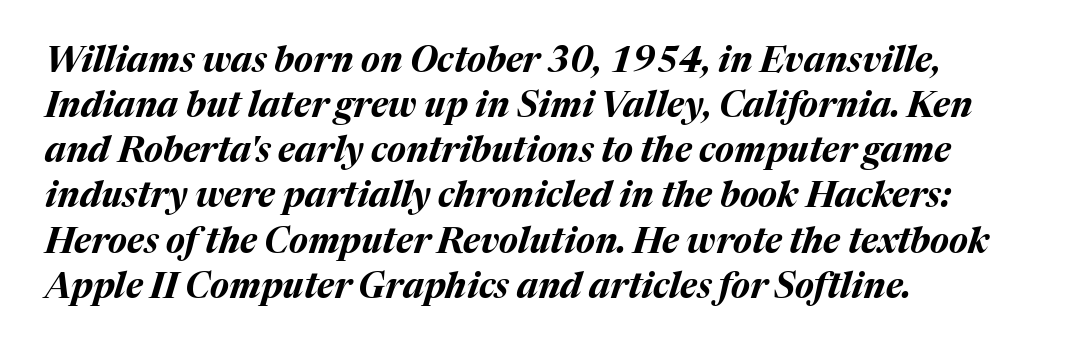
Caption: standard tracking, unaltered. Does the lettering tilt? It does — this is italic. The zone under the glyphs is completely vacant. This block has exactly the height ordinary leading produces.
